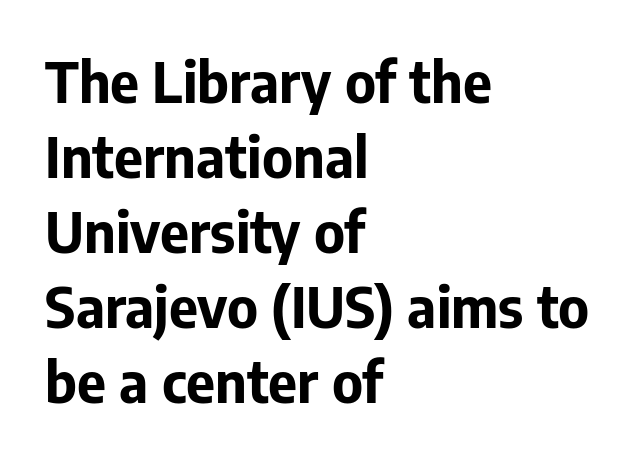
If you measured baseline to baseline, you'd find a middling distance. Standard letterfit; no display-style spreading of the glyphs. Beneath every word, the page is bare. Note: no serifs on the glyphs.
